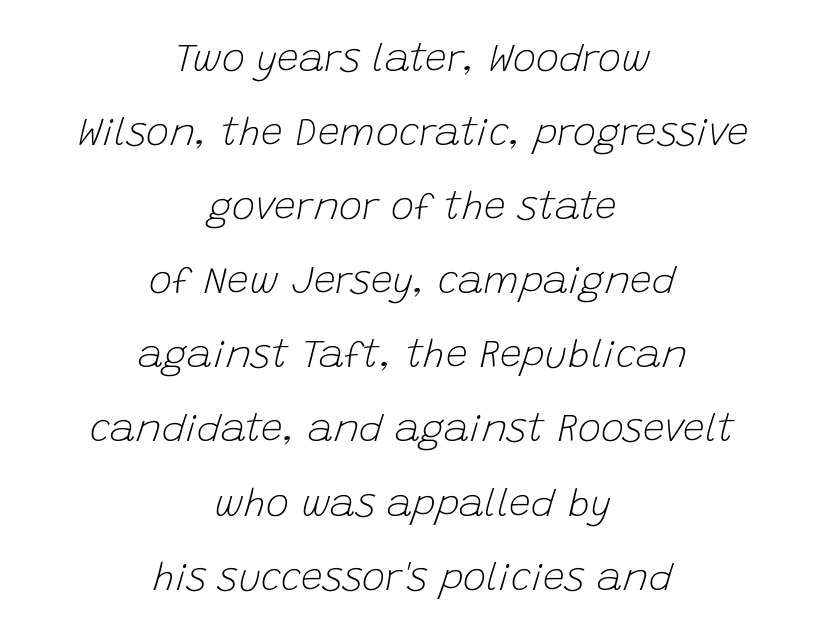
Nothing heavy about these letters — not bold at all. Think of a printed novel: that variable character pitch is what you see here. When letters slant like this, we call the style italic. Nothing unusual about the tracking: characters are spaced as the font intends. Horizontally, the lines are justified to the midpoint only. The words here are not underlined.
